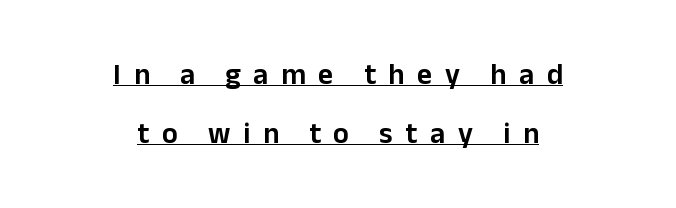
{"serif": "no", "italic": "no", "width": "normal", "stroke_contrast": "low", "x_height": "medium", "monospaced": "no", "underline": "yes", "align": "center", "line_spacing": "loose", "line_spacing_ratio": 2.02, "letter_spacing": "wide", "letter_spacing_em": 0.44, "glyph_px": 29}
